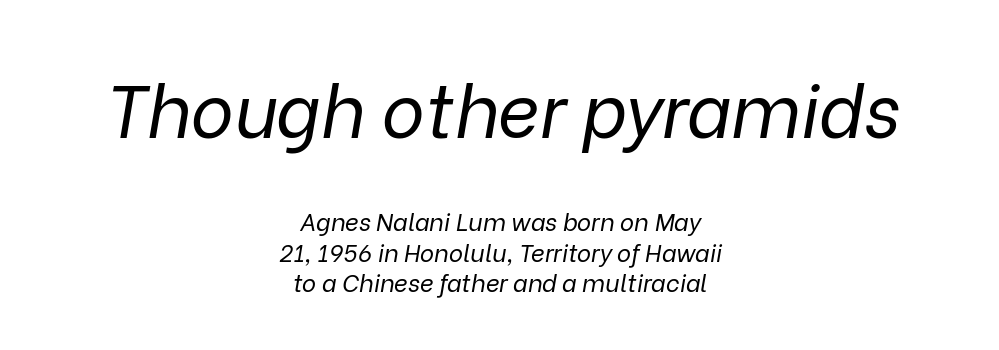
{"italic": "yes", "lean": "right", "slant_degrees": 9, "bold": "no", "weight": "regular", "width": "normal", "stroke_contrast": "low", "x_height": "medium", "monospaced": "no", "underline": "no", "align": "center", "line_spacing": "normal", "line_spacing_ratio": 1.28, "letter_spacing": "normal", "letter_spacing_em": 0.0, "larger_block": "first", "size_ratio": 3.04, "glyph_px": 73}
